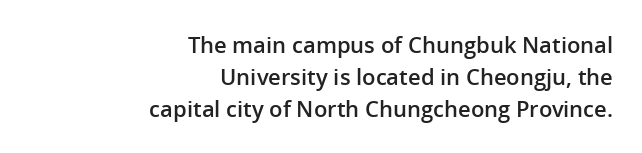
Honestly, there is no underline to notice here at all. Rows of type keep a routine distance in the vertical direction. The text block is weighted toward the right margin, trailing off unevenly leftward. A semibold gives these letters moderate extra thickness, short of bold. Characters remain perfectly vertical along every line. Standard letterfit; no display-style spreading of the glyphs.
